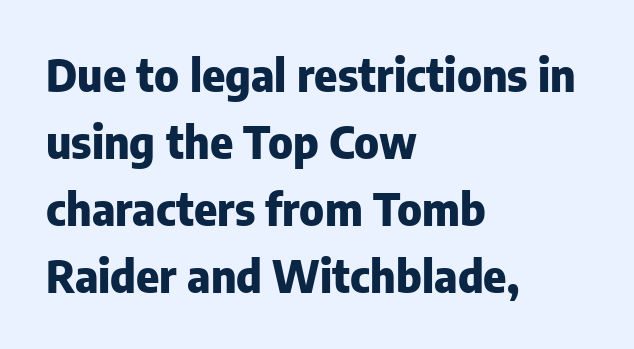
The image shows 44 px heavy sans-serif type, upright; set left-aligned, normal line spacing (1.52x), normal letter spacing, not underlined; low stroke contrast and a medium x-height.
